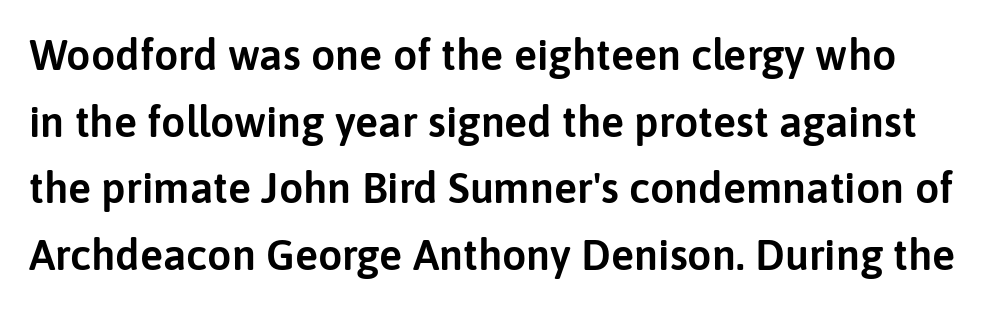
The passage shown is not underscored anywhere. Regarding serifs, this sample does without them. Is there any slant? The stems are plumb. These lines sit exactly where default settings would place them.
